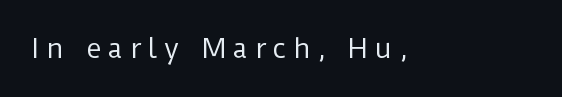
{"italic": "no", "bold": "no", "underline": "no", "letter_spacing": "wide", "letter_spacing_em": 0.27, "glyph_px": 26}
